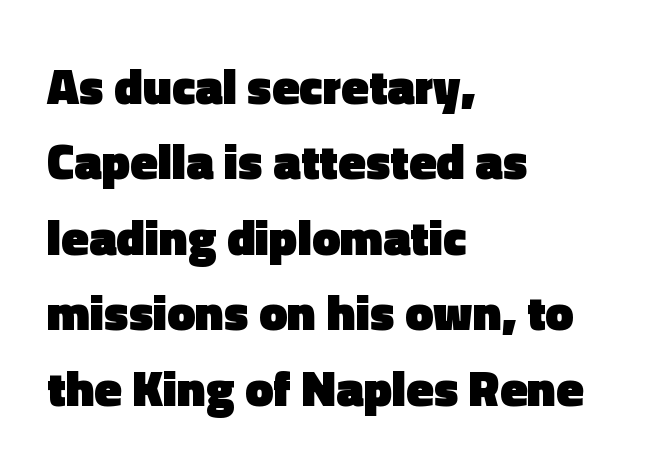
{"serif": "no", "italic": "no", "bold": "yes", "weight": "heavy", "width": "normal", "x_height": "medium", "monospaced": "no", "underline": "no", "align": "left", "line_spacing": "normal", "line_spacing_ratio": 1.51, "letter_spacing": "normal", "letter_spacing_em": 0.0, "glyph_px": 50}
